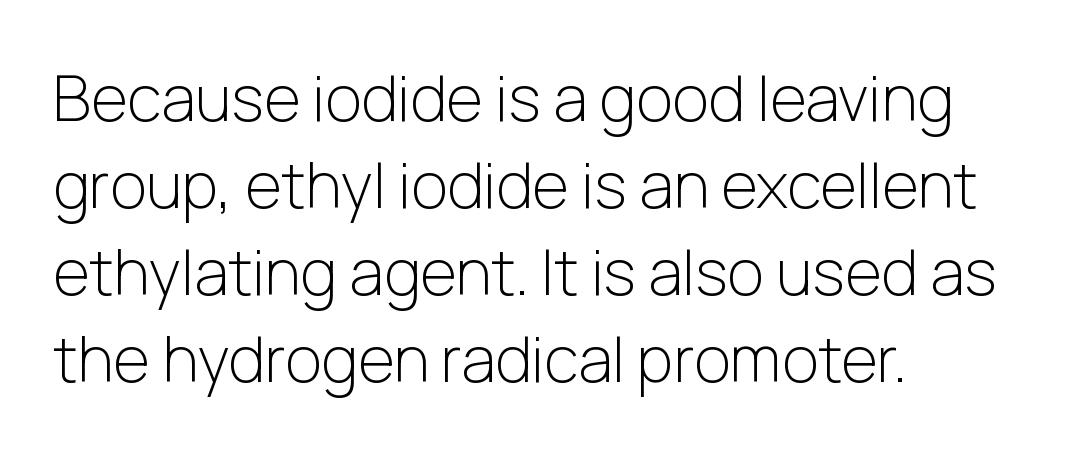
{"serif": "no", "italic": "no", "bold": "no", "weight": "light", "width": "normal", "stroke_contrast": "low", "x_height": "medium", "monospaced": "no", "underline": "no", "align": "left", "line_spacing": "normal", "line_spacing_ratio": 1.38, "letter_spacing": "normal", "letter_spacing_em": 0.0, "glyph_px": 63}
